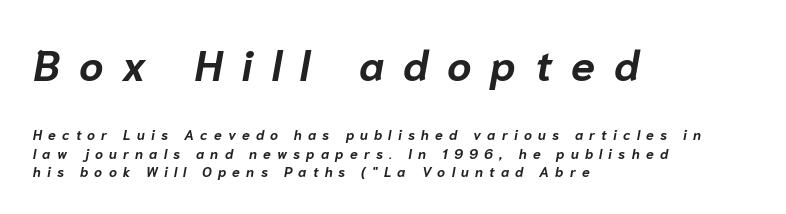
The line-height multiplier appears to be the usual default. The face used here has the dense, thick strokes of a bold. This sample is left-justified, so line endings fall wherever the words run out. The passage shown is not underscored anywhere. Each letter keeps its own natural width here, so spacing adapts to shape. Yep, that's italic — everything's leaning.
